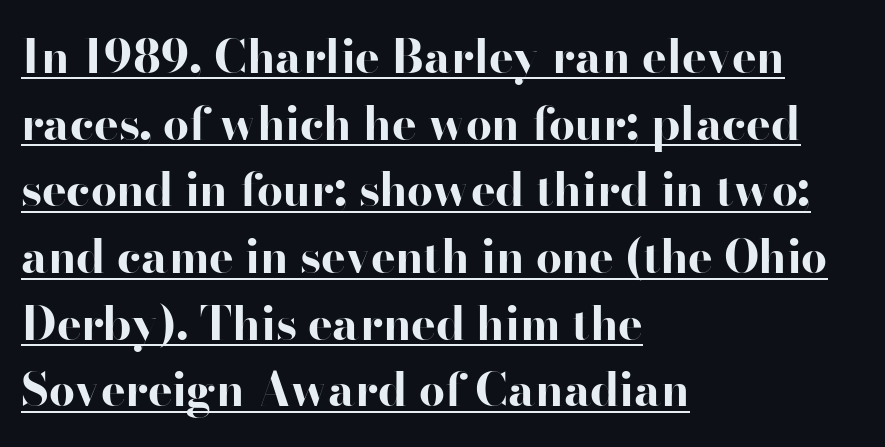
{"serif": "no", "italic": "no", "bold": "yes", "weight": "bold", "width": "wide", "stroke_contrast": "high", "x_height": "small", "monospaced": "no", "underline": "yes", "align": "left", "line_spacing": "normal", "line_spacing_ratio": 1.45, "letter_spacing": "normal", "letter_spacing_em": 0.0, "glyph_px": 46}
